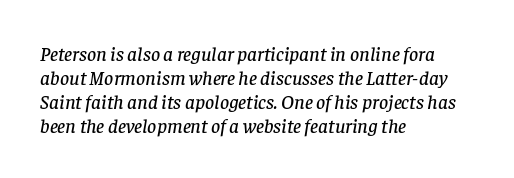
{"italic": "yes", "lean": "right", "slant_degrees": 8, "underline": "no", "align": "left", "line_spacing_ratio": 1.2, "letter_spacing": "normal", "letter_spacing_em": 0.0, "glyph_px": 20}
